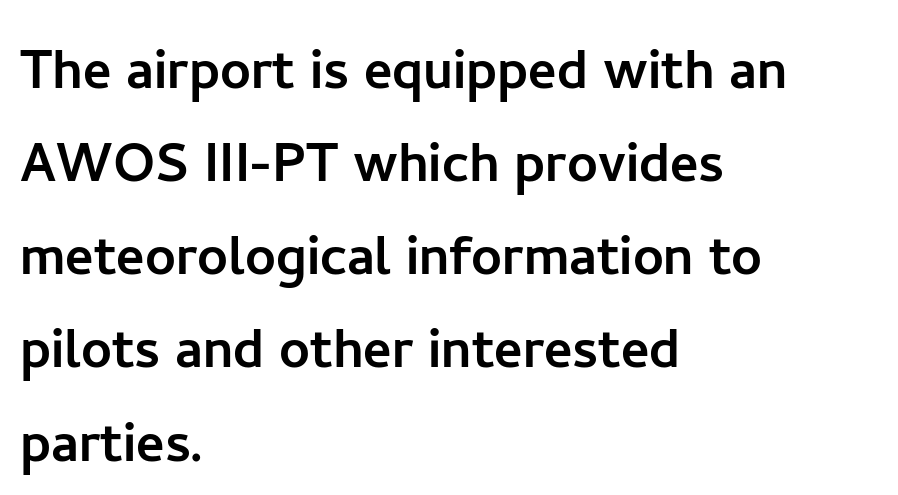
Q: Is the text italic (slanted)? A: No, it is upright.
Q: Is the typeface a serif or a sans-serif typeface? A: Sans-serif.
Q: Is the text underlined? A: No.
Q: How is the paragraph aligned? A: Left-aligned.
Q: Is the spacing between letters normal or unusually wide? A: Normal.
Q: Is the spacing between lines tight, normal or loose? A: Normal.
Q: Width (condensed, normal, or wide)? A: Normal.
Q: Stroke contrast? A: Low.
Q: x-height? A: Medium.
Q: Monospaced? A: No.
